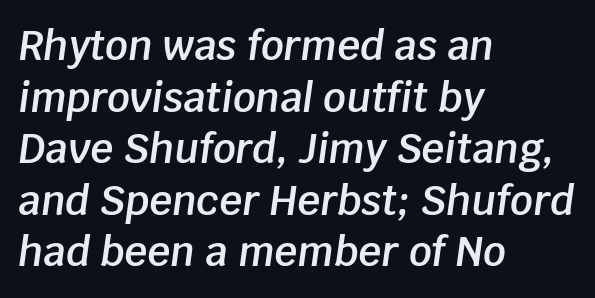
{"italic": "yes", "lean": "right", "slant_degrees": 8, "bold": "semi", "weight": "semibold", "width": "normal", "stroke_contrast": "low", "x_height": "large", "monospaced": "no", "underline": "no", "align": "left", "line_spacing": "normal", "line_spacing_ratio": 1.29, "letter_spacing": "normal", "letter_spacing_em": 0.0, "glyph_px": 40}
